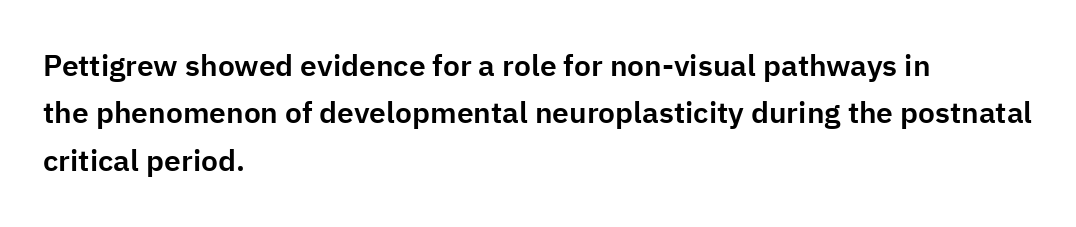
{"serif": "no", "italic": "no", "width": "normal", "stroke_contrast": "low", "x_height": "medium", "monospaced": "no", "underline": "no", "align": "left", "line_spacing": "normal", "line_spacing_ratio": 1.58, "letter_spacing": "normal", "letter_spacing_em": 0.0, "glyph_px": 30}
